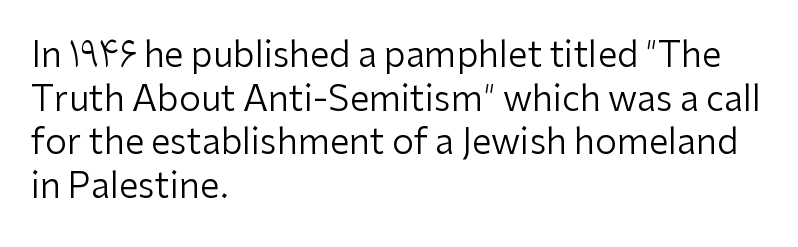
The image shows 35 px regular-weight sans-serif type, upright; set left-aligned, normal line spacing (1.25x), normal letter spacing, not underlined; low stroke contrast and a medium x-height.
